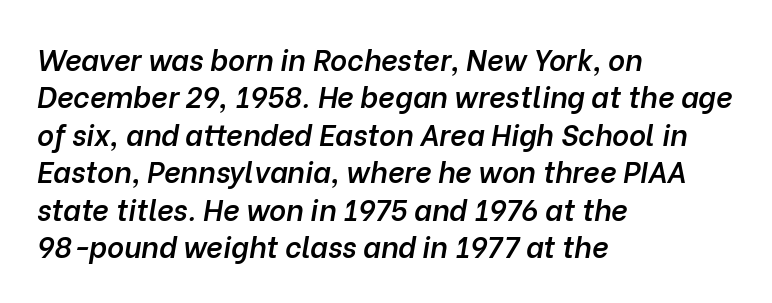
The image shows 29 px semibold type, italic (leaning right); set left-aligned, normal line spacing (1.29x), normal letter spacing, not underlined; low stroke contrast and a medium x-height.
